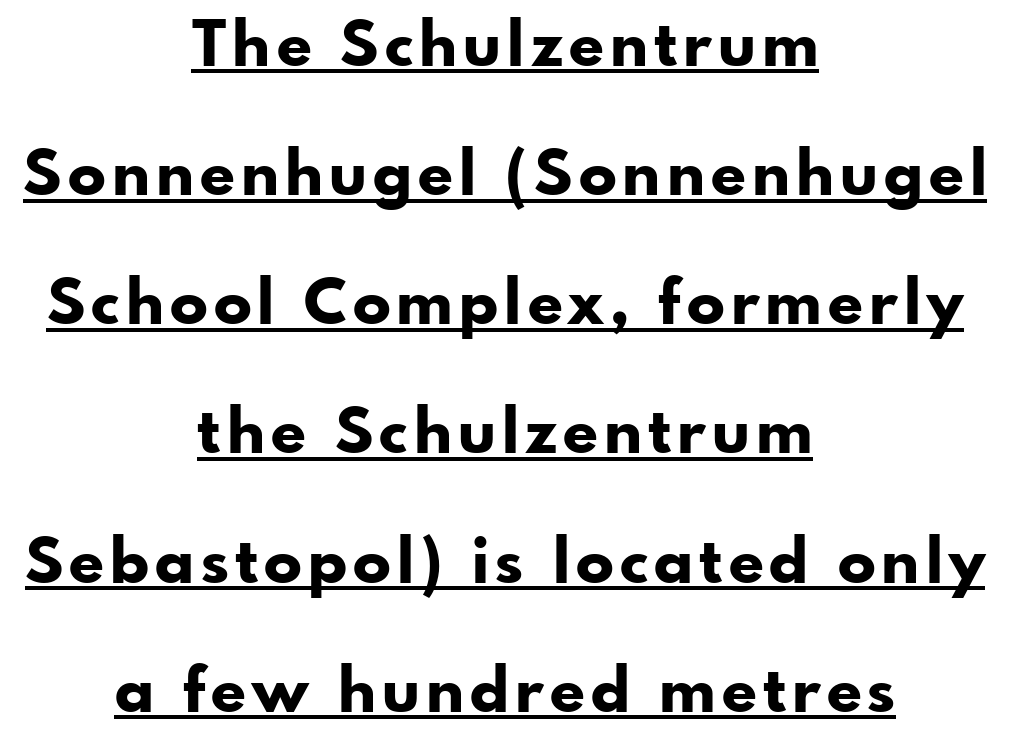
The image shows 63 px bold sans-serif type, upright; set centered, loose line spacing (2.05x), underlined; low stroke contrast and a small x-height.
